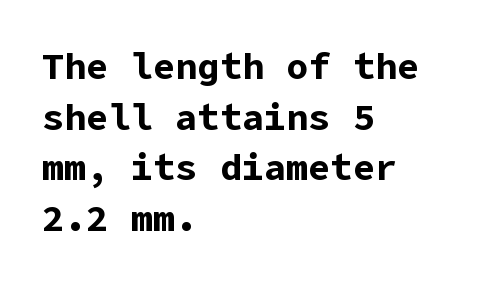
Q: Is the text bold? A: Yes.
Q: Is the text italic (slanted)? A: No, it is upright.
Q: Is the typeface a serif or a sans-serif typeface? A: Sans-serif.
Q: Is the text underlined? A: No.
Q: How is the paragraph aligned? A: Left-aligned.
Q: Is the spacing between letters normal or unusually wide? A: Normal.
Q: Is the spacing between lines tight, normal or loose? A: Normal.
Q: Width (condensed, normal, or wide)? A: Normal.
Q: Stroke contrast? A: Low.
Q: x-height? A: Medium.
